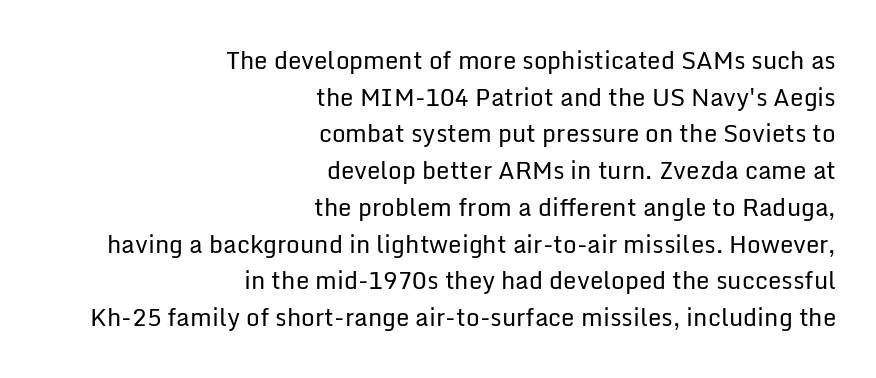
{"italic": "no", "bold": "no", "underline": "no", "align": "right", "line_spacing": "normal", "line_spacing_ratio": 1.53, "letter_spacing": "normal", "letter_spacing_em": 0.0, "glyph_px": 24}
